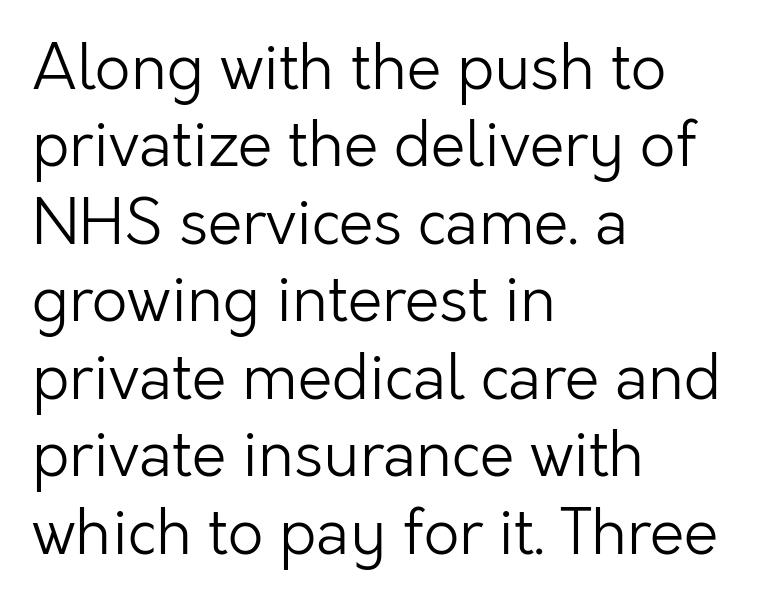
The image shows 62 px light sans-serif type, upright; set left-aligned, normal line spacing (1.25x), normal letter spacing, not underlined; low stroke contrast and a medium x-height.
